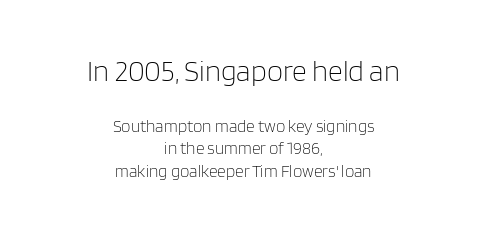
Q: Is the text bold? A: No.
Q: Is the text italic (slanted)? A: No, it is upright.
Q: Is the typeface a serif or a sans-serif typeface? A: Sans-serif.
Q: Is the text underlined? A: No.
Q: How is the paragraph aligned? A: Centered.
Q: Is the spacing between letters normal or unusually wide? A: Normal.
Q: Is the spacing between lines tight, normal or loose? A: Normal.
Q: Which block of text is set in a larger size, the first (top) or the second (bottom)? A: The first (top) one.
Q: Width (condensed, normal, or wide)? A: Normal.
Q: Stroke contrast? A: Low.
Q: x-height? A: Large.
Q: Monospaced? A: No.
